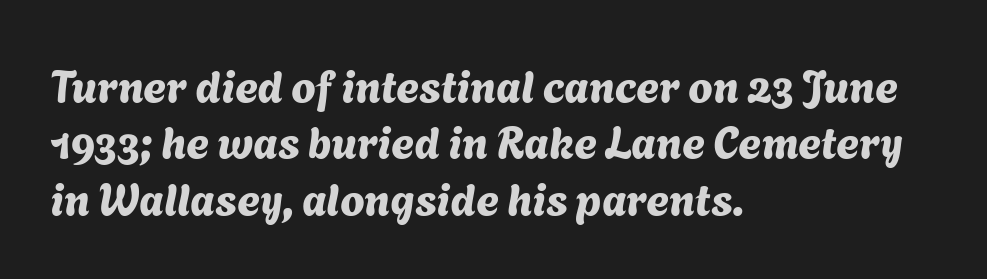
The image shows 44 px sans-serif type; set left-aligned, normal line spacing (1.28x), normal letter spacing, not underlined; medium stroke contrast and a medium x-height.
